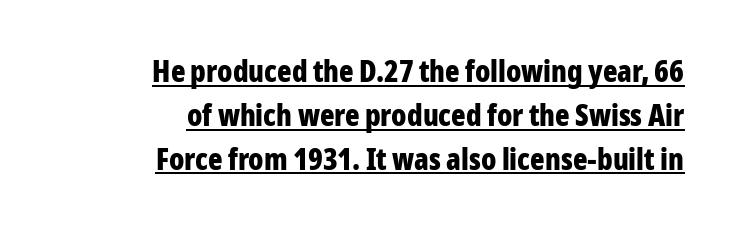
{"serif": "no", "italic": "no", "bold": "yes", "weight": "bold", "width": "condensed", "stroke_contrast": "low", "x_height": "medium", "monospaced": "no", "underline": "yes", "align": "right", "line_spacing": "normal", "line_spacing_ratio": 1.46, "letter_spacing": "normal", "letter_spacing_em": 0.0, "glyph_px": 30}
